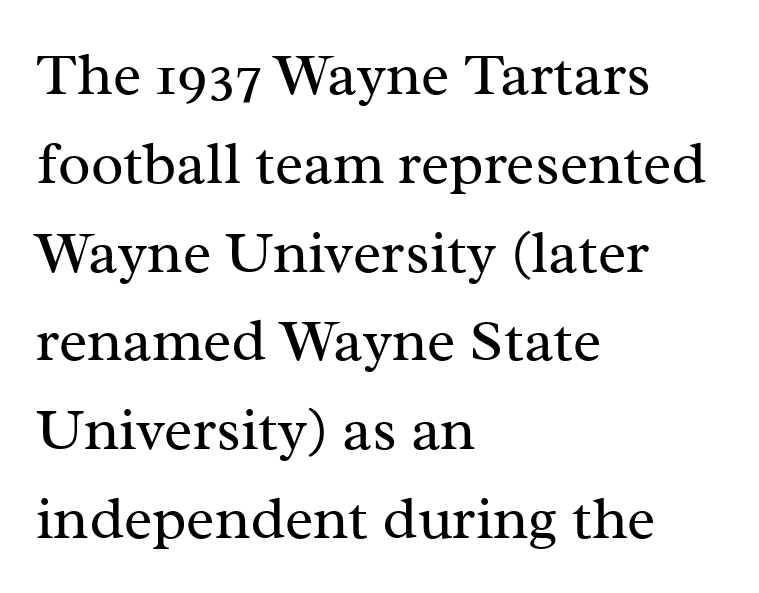
{"serif": "yes", "italic": "no", "bold": "no", "weight": "regular", "width": "normal", "stroke_contrast": "medium", "x_height": "medium", "monospaced": "no", "underline": "no", "align": "left", "line_spacing": "normal", "line_spacing_ratio": 1.48, "letter_spacing": "normal", "letter_spacing_em": 0.0, "glyph_px": 60}
